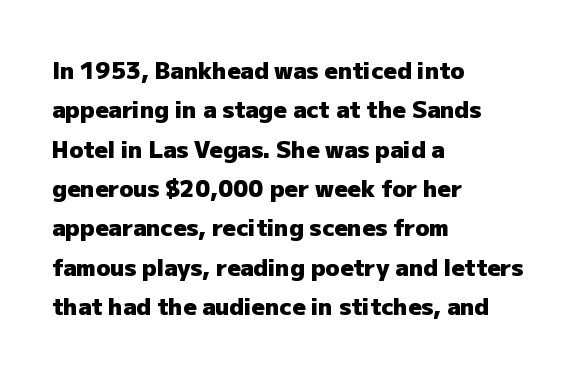
Q: Is the text bold? A: Yes.
Q: Is the text italic (slanted)? A: No, it is upright.
Q: Is the text underlined? A: No.
Q: How is the paragraph aligned? A: Left-aligned.
Q: Is the spacing between letters normal or unusually wide? A: Normal.
